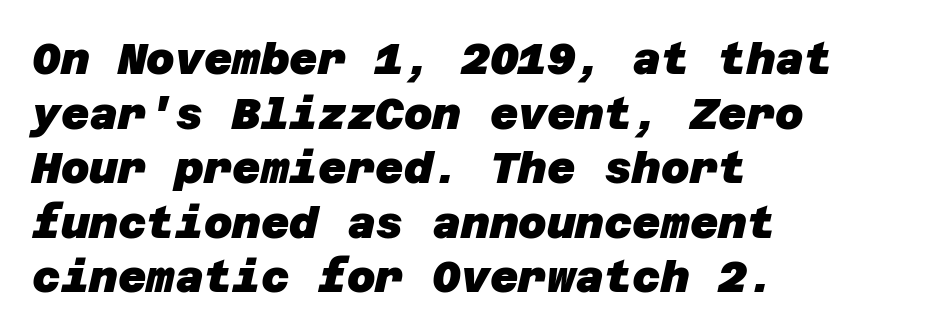
{"serif": "no", "bold": "yes", "weight": "heavy", "width": "normal", "stroke_contrast": "low", "x_height": "large", "underline": "no", "align": "left", "line_spacing_ratio": 1.24, "letter_spacing": "normal", "letter_spacing_em": 0.0, "glyph_px": 44}
